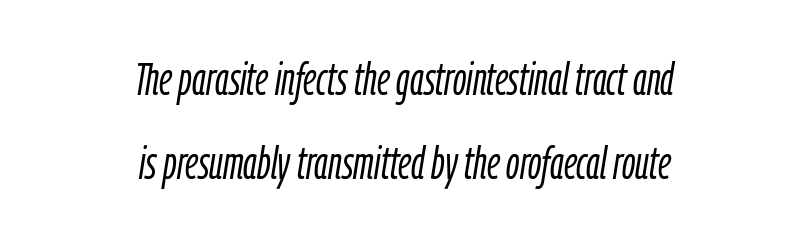
The image shows 46 px light, condensed type, italic (leaning right); set centered, line spacing 1.83x, normal letter spacing, not underlined; low stroke contrast and a medium x-height.
